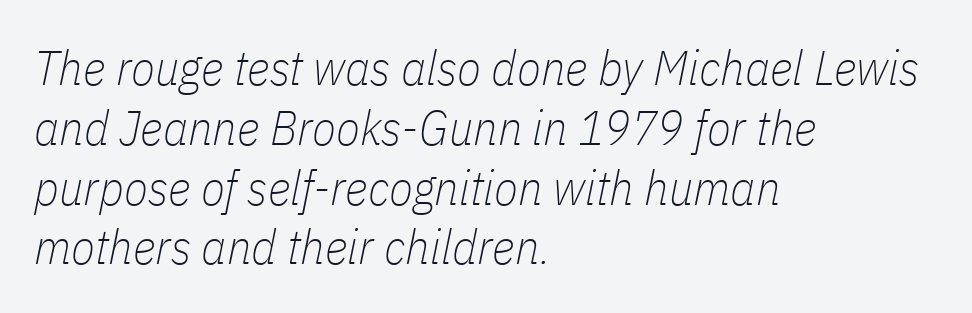
Slant detected: the letters are inclined. Letters have the restrained weight of plain body copy at most. The passage shown is not underscored anywhere. The line texture is even and compact thanks to regular tracking. Compared with a centered layout, this one pins lines to the left instead.
